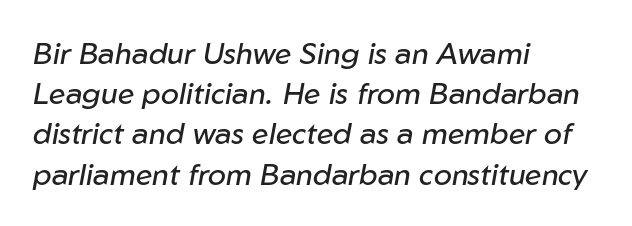
{"italic": "yes", "lean": "right", "slant_degrees": 10, "bold": "no", "weight": "regular", "width": "normal", "stroke_contrast": "low", "x_height": "medium", "monospaced": "no", "underline": "no", "align": "left", "line_spacing": "normal", "line_spacing_ratio": 1.34, "letter_spacing": "normal", "letter_spacing_em": 0.0, "glyph_px": 30}
